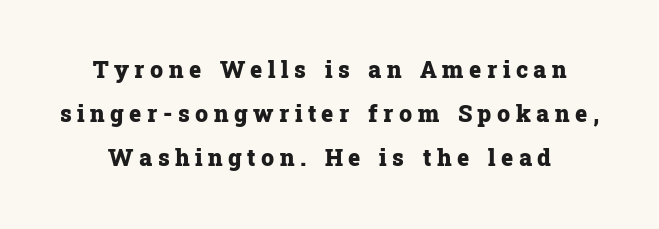
The image shows 23 px bold type, upright; set centered, loose line spacing (1.91x), unusually wide letter spacing (+0.24 em), not underlined.
